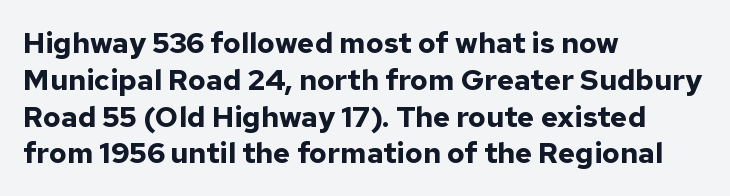
Honestly, there is no underline to notice here at all. Every character sits straight up, as roman type does. Spacing verdict: proportional, widths tailored to each character. Between one letter and the next there's only the usual sliver of space. Strokes here are thick enough to call this a true bold. Each letter's strokes conclude bluntly, with no projecting serifs.
